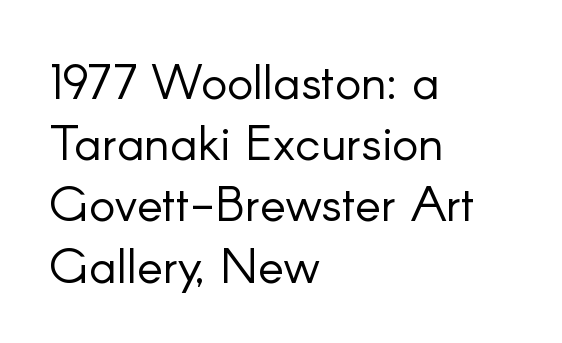
The image shows 49 px light sans-serif type, upright; set left-aligned, normal line spacing (1.25x), normal letter spacing, not underlined; low stroke contrast and a small x-height.
